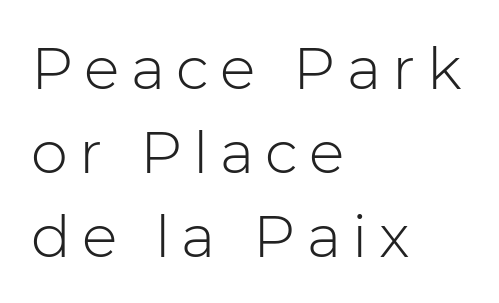
Q: Is the text bold? A: No.
Q: Is the text italic (slanted)? A: No, it is upright.
Q: Is the typeface a serif or a sans-serif typeface? A: Sans-serif.
Q: Is the text underlined? A: No.
Q: How is the paragraph aligned? A: Left-aligned.
Q: Is the spacing between lines tight, normal or loose? A: Normal.
Q: Width (condensed, normal, or wide)? A: Normal.
Q: Stroke contrast? A: Low.
Q: x-height? A: Medium.
Q: Monospaced? A: No.
